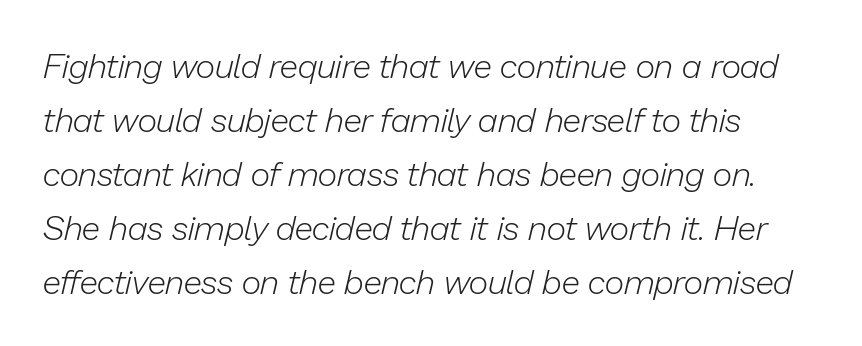
The image shows 34 px light type, italic (leaning right); set normal line spacing (1.59x), normal letter spacing, not underlined; low stroke contrast and a medium x-height.
